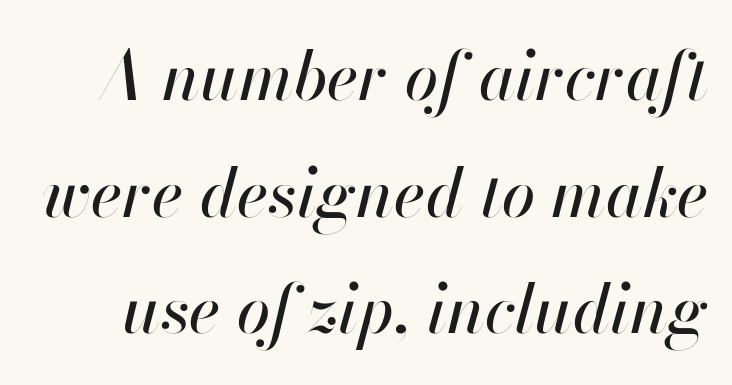
{"italic": "yes", "lean": "right", "slant_degrees": 13, "width": "normal", "stroke_contrast": "high", "x_height": "small", "monospaced": "no", "underline": "no", "line_spacing_ratio": 1.74, "letter_spacing": "normal", "letter_spacing_em": 0.0, "glyph_px": 67}
